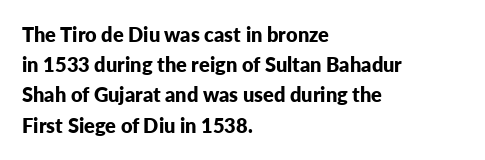
{"italic": "no", "bold": "yes", "underline": "no", "align": "left", "line_spacing": "normal", "line_spacing_ratio": 1.51, "letter_spacing": "normal", "letter_spacing_em": 0.0, "glyph_px": 20}
